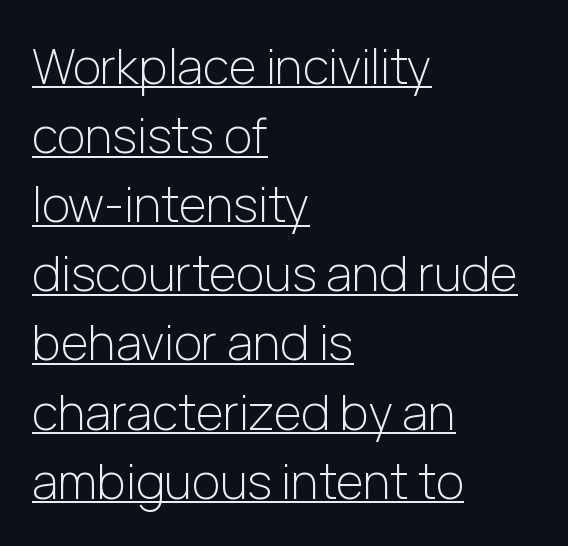
Q: Is the text bold? A: No.
Q: Is the text italic (slanted)? A: No, it is upright.
Q: Is the typeface a serif or a sans-serif typeface? A: Sans-serif.
Q: Is the text underlined? A: Yes.
Q: How is the paragraph aligned? A: Left-aligned.
Q: Is the spacing between letters normal or unusually wide? A: Normal.
Q: Is the spacing between lines tight, normal or loose? A: Normal.
Q: Width (condensed, normal, or wide)? A: Normal.
Q: Stroke contrast? A: Low.
Q: x-height? A: Medium.
Q: Monospaced? A: No.
